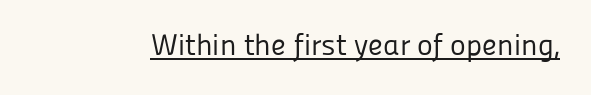
Posture: upright roman. In terms of letterspacing, this is plain default setting. No feet cap the strokes, marking this as sans-serif type. A baseline rule has been typeset under these characters.
